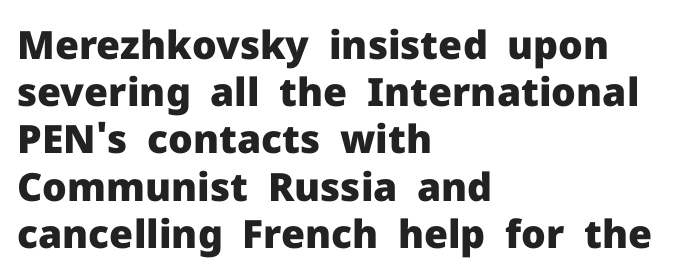
The image shows 39 px heavy sans-serif type, upright; set left-aligned, line spacing 1.21x, normal letter spacing, not underlined; low stroke contrast and a medium x-height.
